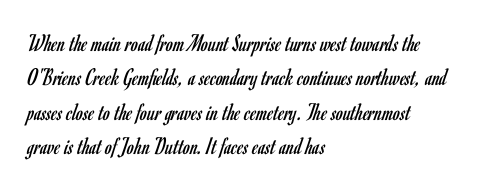
Spacing between characters is what you'd get straight out of the box. The passage shown is not underscored anywhere. The lines in this sample share a left origin and differ only in where they stop. The lines sit at an ordinary, default distance from one another. Is the type heavy? It reads as light-to-regular instead.
